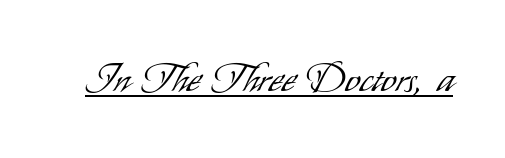
Q: Is the text bold? A: No.
Q: Is the text italic (slanted)? A: Yes.
Q: Is the typeface a serif or a sans-serif typeface? A: Sans-serif.
Q: Is the text underlined? A: Yes.
Q: Is the spacing between letters normal or unusually wide? A: Normal.
Q: Width (condensed, normal, or wide)? A: Condensed.
Q: Stroke contrast? A: Low.
Q: x-height? A: Small.
Q: Monospaced? A: No.
